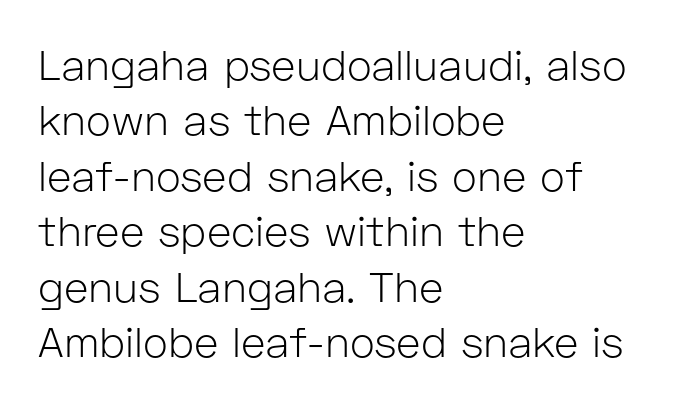
Q: Is the text bold? A: No.
Q: Is the text italic (slanted)? A: No, it is upright.
Q: Is the typeface a serif or a sans-serif typeface? A: Sans-serif.
Q: Is the text underlined? A: No.
Q: How is the paragraph aligned? A: Left-aligned.
Q: Is the spacing between letters normal or unusually wide? A: Normal.
Q: Is the spacing between lines tight, normal or loose? A: Normal.
Q: Width (condensed, normal, or wide)? A: Normal.
Q: Stroke contrast? A: Low.
Q: x-height? A: Medium.
Q: Monospaced? A: No.
